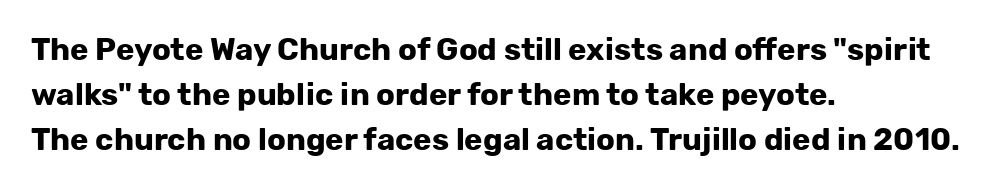
{"serif": "no", "italic": "no", "bold": "yes", "weight": "bold", "width": "normal", "stroke_contrast": "low", "x_height": "medium", "monospaced": "no", "underline": "no", "align": "left", "line_spacing": "normal", "line_spacing_ratio": 1.45, "letter_spacing": "normal", "letter_spacing_em": 0.0, "glyph_px": 31}
